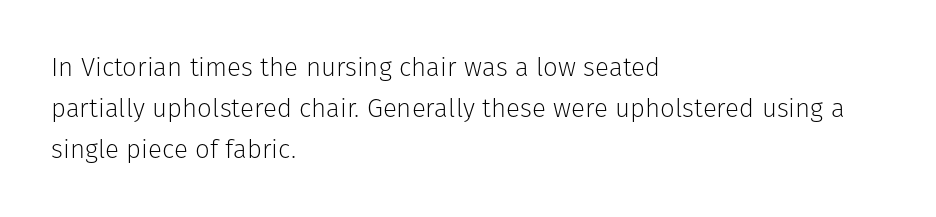
The words here are not underlined. Unbolded letterforms with no extra heft. Quick note: interline space is typical. These lines stack with their left ends in a neat column. Ordinary non-slanted type is in use. Here the glyphs are tracked normally, forming tight word shapes.
